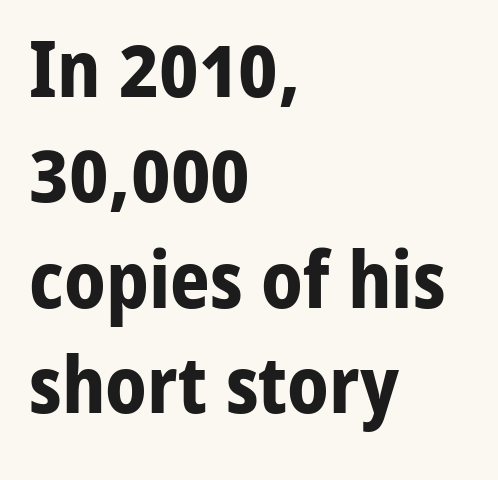
The image shows 78 px bold sans-serif type, upright; set left-aligned, normal line spacing (1.35x), normal letter spacing, not underlined; low stroke contrast and a medium x-height.
